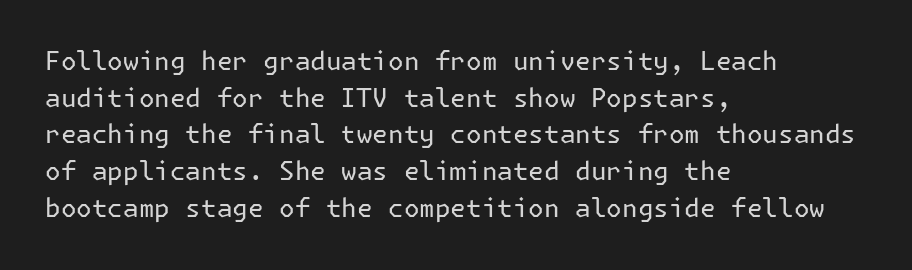
Q: Is the text bold? A: No.
Q: Is the text italic (slanted)? A: No, it is upright.
Q: Is the text underlined? A: No.
Q: How is the paragraph aligned? A: Left-aligned.
Q: Is the spacing between letters normal or unusually wide? A: Normal.
Q: Is the spacing between lines tight, normal or loose? A: Normal.
